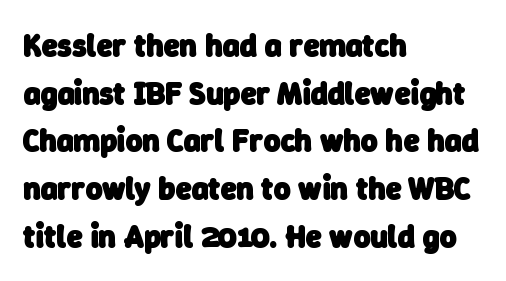
The letterforms sit shoulder to shoulder at normal distance. These lines stack with their left ends in a neat column. Regarding leading, the lines here are spaced in the standard way. Serifs: no, the terminals of the letterforms are clean. The rendering uses natural spacing where letterforms have individual widths.
